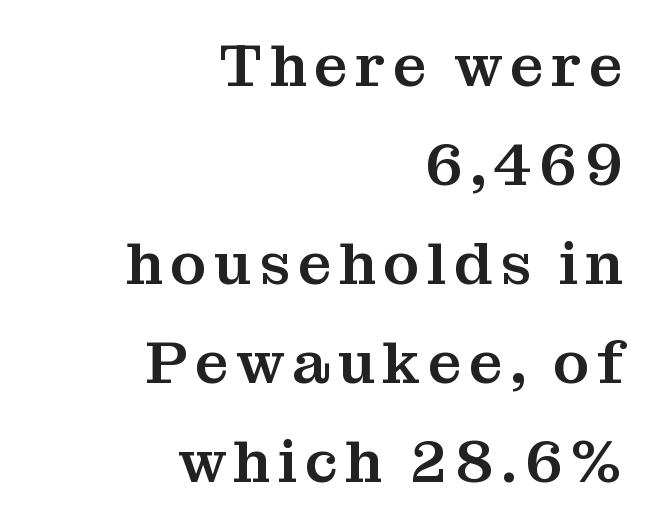
{"serif": "yes", "italic": "no", "width": "normal", "stroke_contrast": "medium", "x_height": "medium", "monospaced": "no", "underline": "no", "align": "right", "line_spacing": "normal", "line_spacing_ratio": 1.65, "glyph_px": 60}
